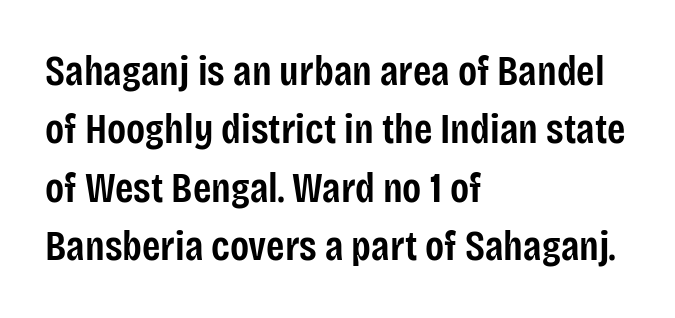
{"serif": "no", "italic": "no", "bold": "semi", "weight": "semibold", "width": "condensed", "stroke_contrast": "low", "x_height": "large", "monospaced": "no", "underline": "no", "align": "left", "line_spacing": "normal", "line_spacing_ratio": 1.39, "letter_spacing": "normal", "letter_spacing_em": 0.0, "glyph_px": 42}
